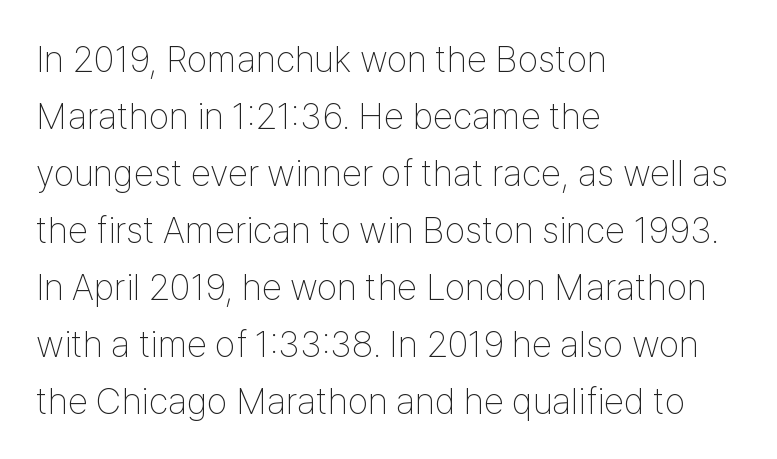
The rendering uses a moderate line-height, typical for paragraphs. Letters have the restrained weight of plain body copy at most. Note the varied advance widths — an 'i' is clearly narrower than an 'm'. In CSS terms this would be text-align: left.
